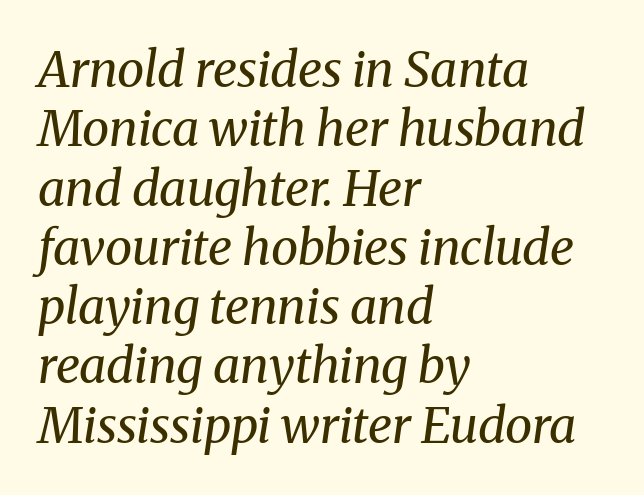
Has an underline been added? It has not. These lines are rendered in a variable-pitch font. Emphasis-style slanted type is in use. Serif or sans? Serif — the stroke terminals have little feet. Is the block centered? No — it sits flush against the left margin.
